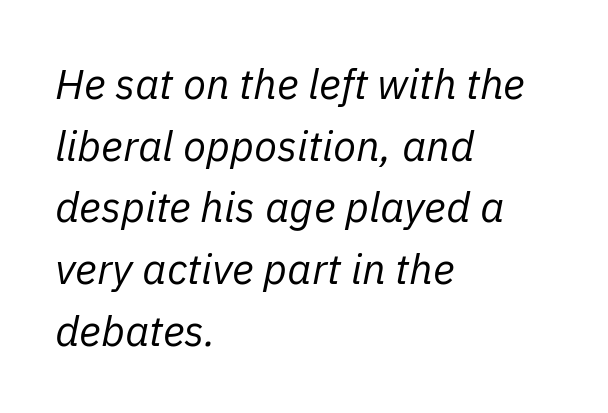
The image shows 42 px regular-weight type, italic (leaning right); set left-aligned, normal line spacing (1.47x), normal letter spacing, not underlined; low stroke contrast and a medium x-height.
